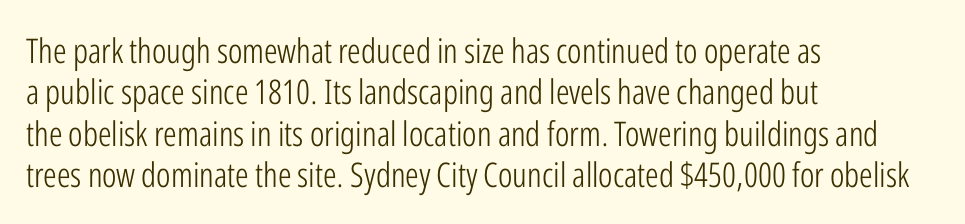
Q: Is the text bold? A: No.
Q: Is the text italic (slanted)? A: No, it is upright.
Q: Is the typeface a serif or a sans-serif typeface? A: Sans-serif.
Q: Is the text underlined? A: No.
Q: How is the paragraph aligned? A: Left-aligned.
Q: Is the spacing between letters normal or unusually wide? A: Normal.
Q: Width (condensed, normal, or wide)? A: Condensed.
Q: Stroke contrast? A: Low.
Q: x-height? A: Medium.
Q: Monospaced? A: No.
